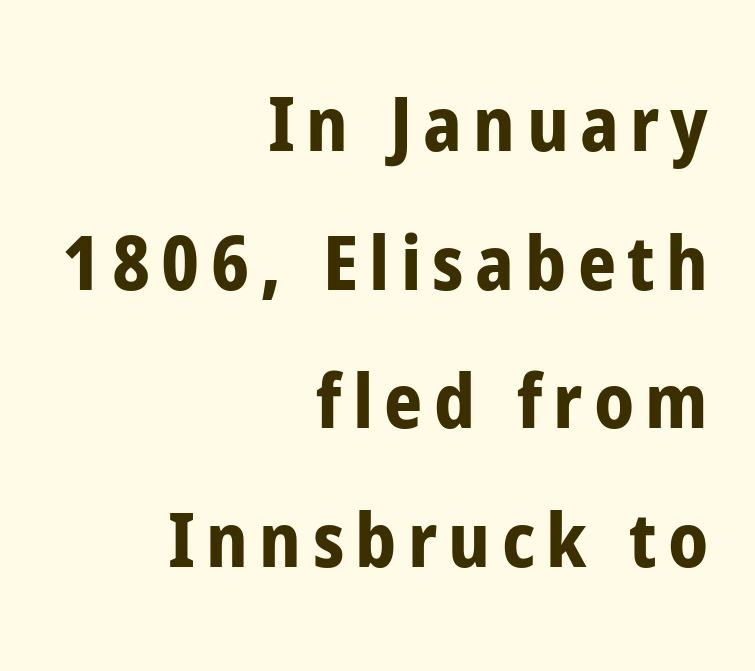
{"serif": "no", "italic": "no", "bold": "yes", "weight": "bold", "width": "condensed", "stroke_contrast": "low", "x_height": "medium", "monospaced": "no", "underline": "no", "align": "right", "line_spacing_ratio": 1.85, "glyph_px": 75}
